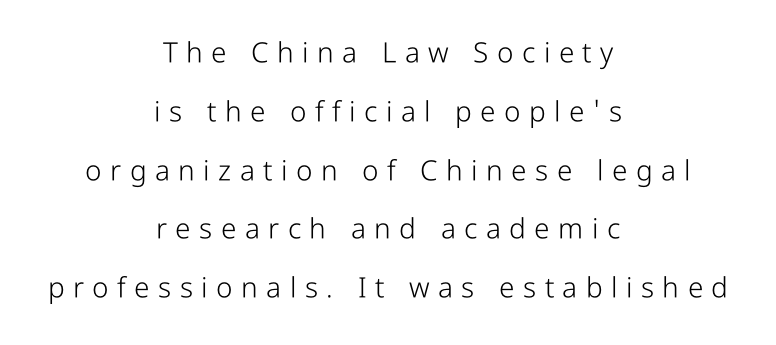
The letters stand straight up with perfectly vertical stems. Classification — sans serif. Does the copy run flush right? No — it is centered line by line. The strokes carry an ordinary text weight at most. Students, observe: this is what heavily led, spacious text looks like. Do the characters align in a grid? No, the font is proportional.
